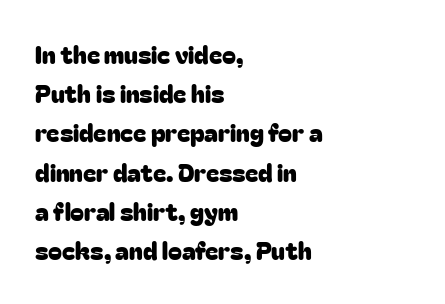
The foot of each line stays bare and open. Upright lettering throughout. Characters follow at the spacing the type designer built in. Line spacing here is normal.
